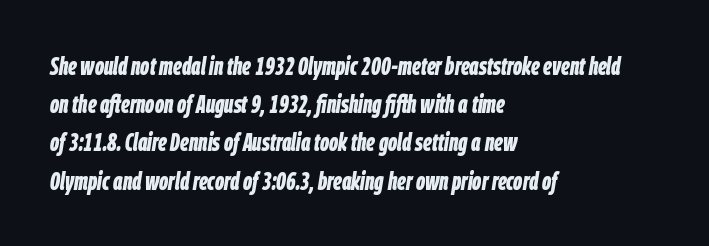
The image shows 25 px bold type, italic (leaning right); set left-aligned, normal line spacing (1.53x), normal letter spacing, not underlined.
